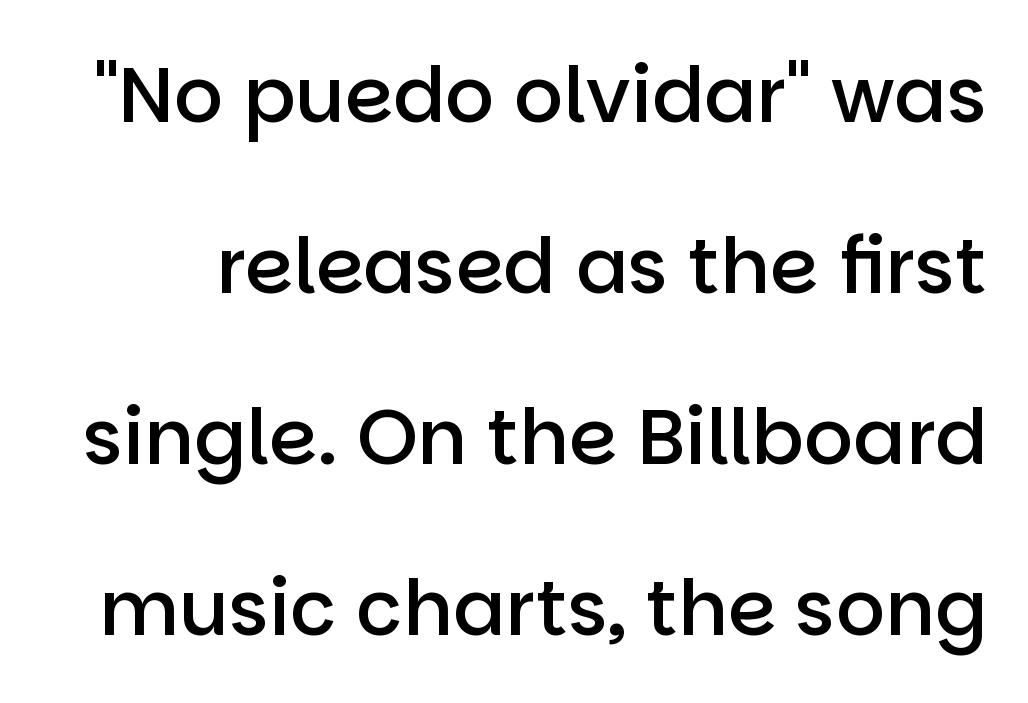
Is there any slant? The stems are plumb. Note the varied advance widths — an 'i' is clearly narrower than an 'm'. A bit beefed up — I'd call it semibold rather than bold. No feet cap the strokes, marking this as sans-serif type. Spacing between characters is what you'd get straight out of the box. Vertically, the passage feels expansive, rows floating well apart.
